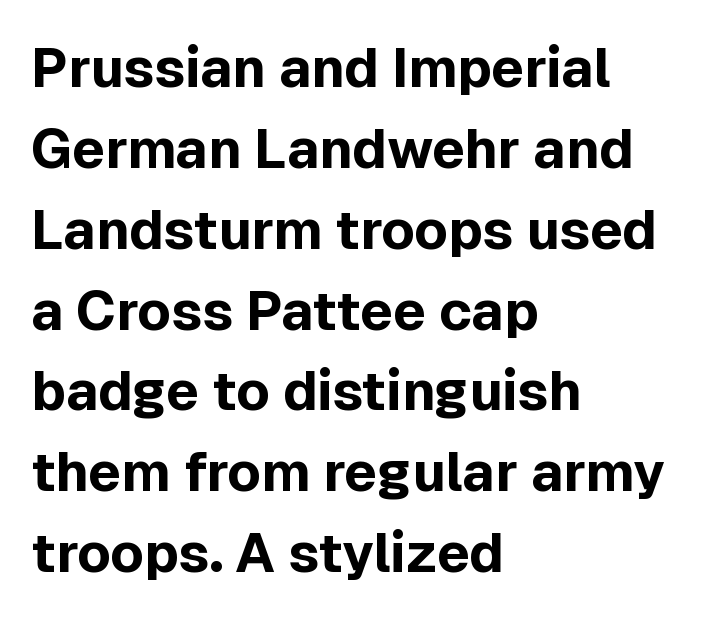
{"serif": "no", "italic": "no", "bold": "yes", "weight": "bold", "width": "normal", "x_height": "medium", "monospaced": "no", "underline": "no", "align": "left", "line_spacing": "normal", "line_spacing_ratio": 1.47, "letter_spacing": "normal", "letter_spacing_em": 0.0, "glyph_px": 55}
